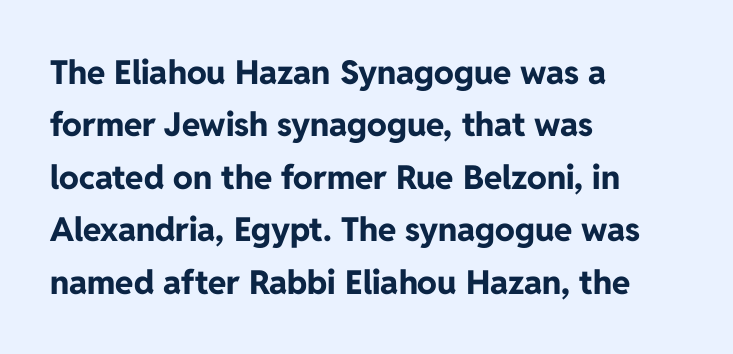
{"serif": "no", "italic": "no", "bold": "yes", "weight": "bold", "width": "normal", "stroke_contrast": "low", "x_height": "medium", "monospaced": "no", "underline": "no", "align": "left", "line_spacing": "normal", "line_spacing_ratio": 1.59, "letter_spacing": "normal", "letter_spacing_em": 0.0, "glyph_px": 33}
